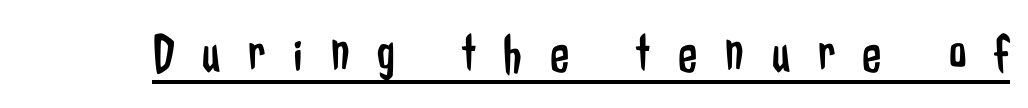
Q: Is the text bold? A: No.
Q: Is the text italic (slanted)? A: No, it is upright.
Q: Is the typeface a serif or a sans-serif typeface? A: Sans-serif.
Q: Is the text underlined? A: Yes.
Q: Is the spacing between letters normal or unusually wide? A: Unusually wide.
Q: Width (condensed, normal, or wide)? A: Condensed.
Q: Stroke contrast? A: Low.
Q: x-height? A: Medium.
Q: Monospaced? A: No.
